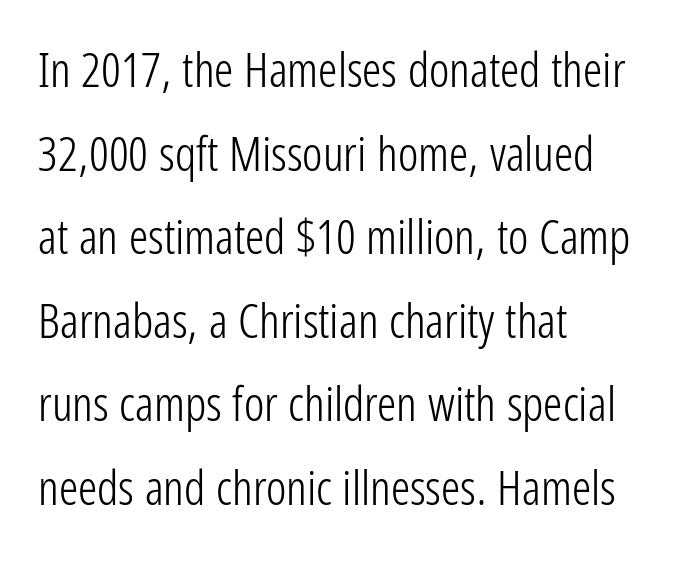
Q: Is the text bold? A: No.
Q: Is the text italic (slanted)? A: No, it is upright.
Q: Is the typeface a serif or a sans-serif typeface? A: Sans-serif.
Q: Is the text underlined? A: No.
Q: How is the paragraph aligned? A: Left-aligned.
Q: Is the spacing between letters normal or unusually wide? A: Normal.
Q: Width (condensed, normal, or wide)? A: Condensed.
Q: Stroke contrast? A: Low.
Q: x-height? A: Medium.
Q: Monospaced? A: No.
